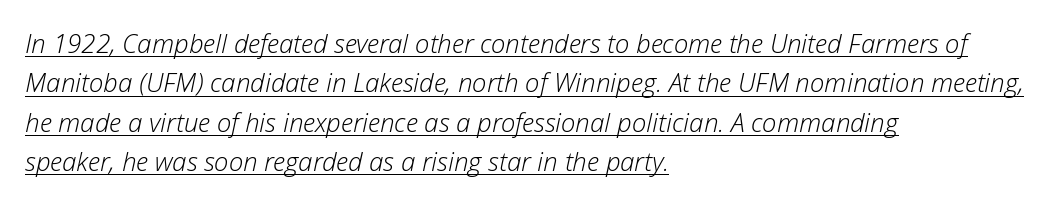
Q: Is the text bold? A: No.
Q: Is the text italic (slanted)? A: Yes, it leans right by about 12 degrees.
Q: Is the text underlined? A: Yes.
Q: How is the paragraph aligned? A: Left-aligned.
Q: Is the spacing between letters normal or unusually wide? A: Normal.
Q: Is the spacing between lines tight, normal or loose? A: Normal.
